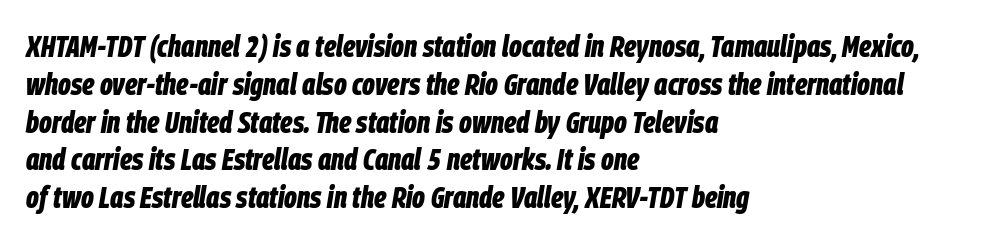
The image shows 31 px bold, condensed type, italic (leaning right); set left-aligned, line spacing 1.22x, normal letter spacing, not underlined; low stroke contrast and a large x-height.
